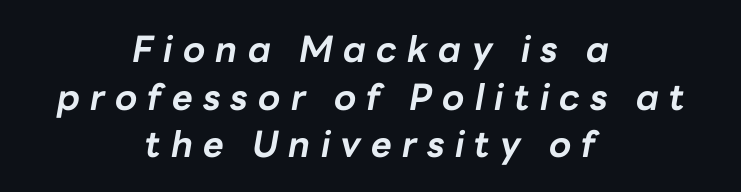
A typesetter would call this proportional, since set widths differ per character. The strip under each line holds only bare page. Designer's note — italics engaged. Horizontally, the lines are justified to the midpoint only.
